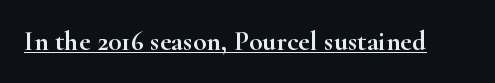
Q: Is the text italic (slanted)? A: No, it is upright.
Q: Is the typeface a serif or a sans-serif typeface? A: Serif.
Q: Is the text underlined? A: Yes.
Q: Is the spacing between letters normal or unusually wide? A: Normal.
Q: Width (condensed, normal, or wide)? A: Wide.
Q: Stroke contrast? A: High.
Q: x-height? A: Small.
Q: Monospaced? A: No.
